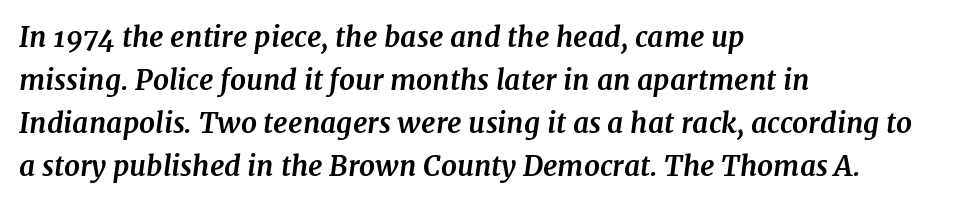
The image shows 28 px bold serif type, italic (leaning right); set left-aligned, normal line spacing (1.53x), normal letter spacing, not underlined; medium stroke contrast and a medium x-height.
